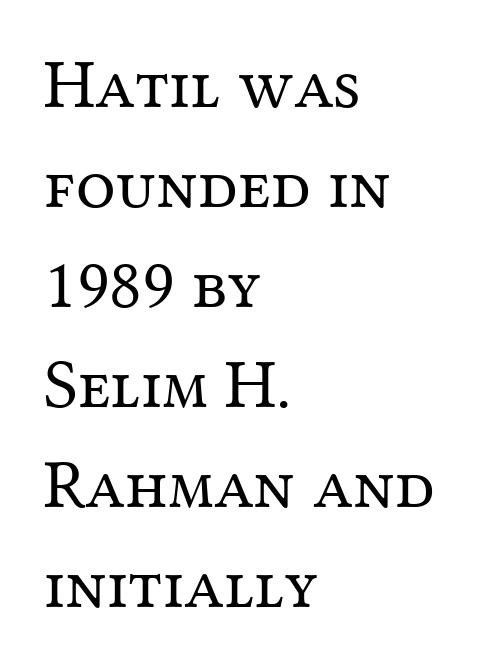
The image shows 70 px regular-weight serif type, upright; set left-aligned, normal line spacing (1.43x), normal letter spacing, not underlined; medium stroke contrast and a medium x-height.
